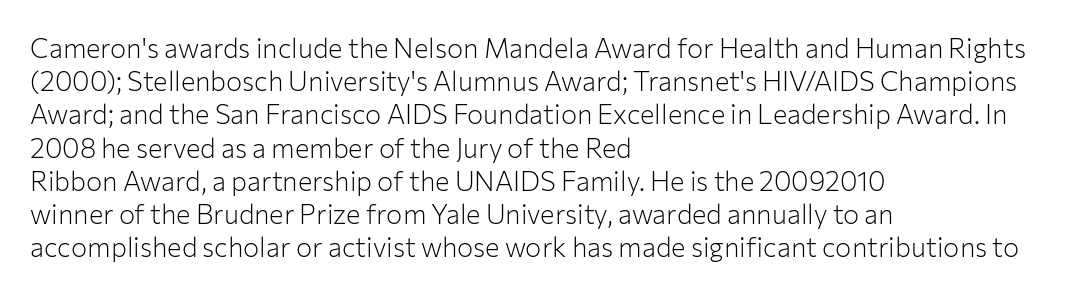
Q: Is the text bold? A: No.
Q: Is the text italic (slanted)? A: No, it is upright.
Q: Is the text underlined? A: No.
Q: How is the paragraph aligned? A: Left-aligned.
Q: Is the spacing between letters normal or unusually wide? A: Normal.
